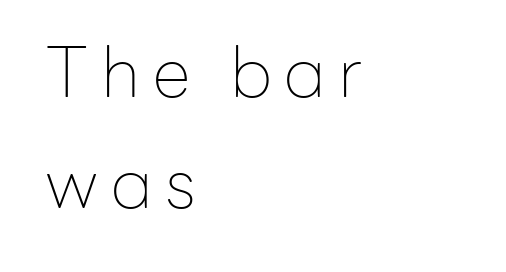
This is the regular roman posture of the typeface. A bare baseline throughout the passage. You could not count columns in this text — the font is proportionally spaced. The rendering shows plain stroke endings on the letterforms — a sans-serif design. Each new line begins a customary step beneath the previous one.
